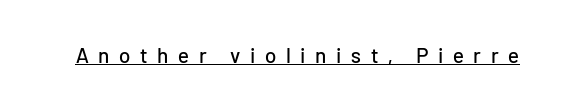
{"italic": "no", "underline": "yes", "letter_spacing": "wide", "letter_spacing_em": 0.46, "glyph_px": 21}
